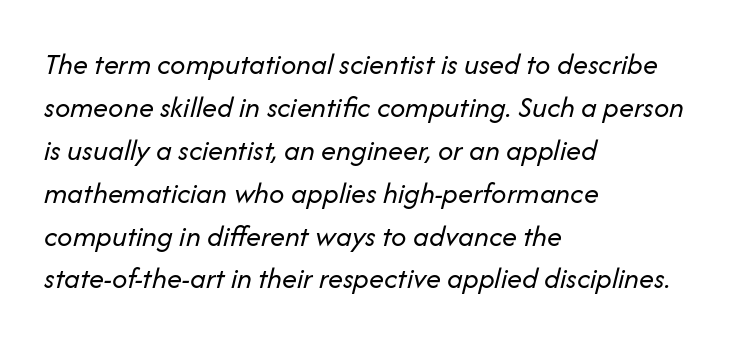
Is the stroke heavy? The answer is a plain regular-or-lighter. Check under the words: just untouched page. Successive baselines arrive at the customary interval. The axis of the letterforms is tilted away from vertical.
